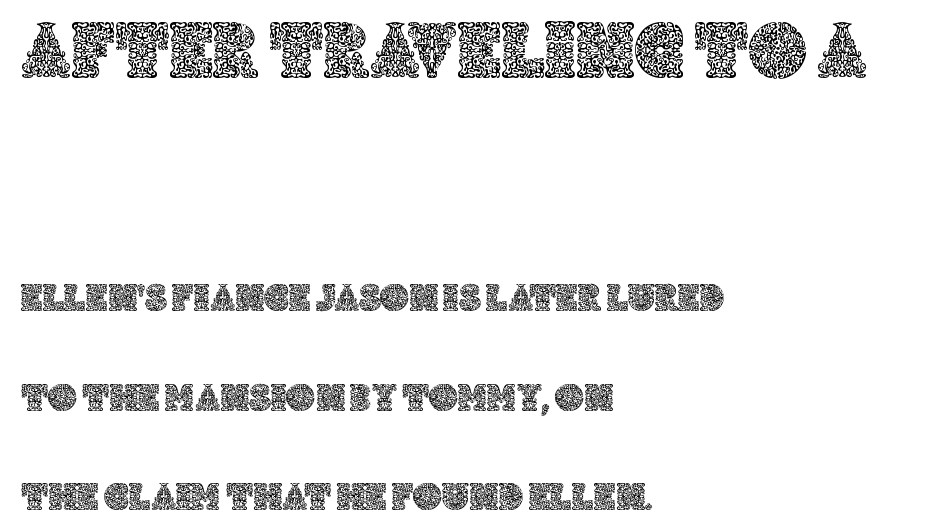
{"italic": "no", "width": "normal", "x_height": "large", "monospaced": "no", "underline": "no", "align": "left", "line_spacing": "loose", "line_spacing_ratio": 2.48, "letter_spacing": "normal", "letter_spacing_em": 0.0, "larger_block": "first", "size_ratio": 2.0, "glyph_px": 80}
